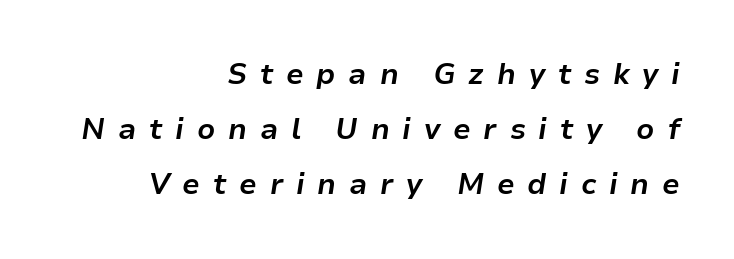
The image shows 29 px bold type, italic (leaning right); set right-aligned, line spacing 1.89x, unusually wide letter spacing (+0.44 em), not underlined; low stroke contrast and a medium x-height.
